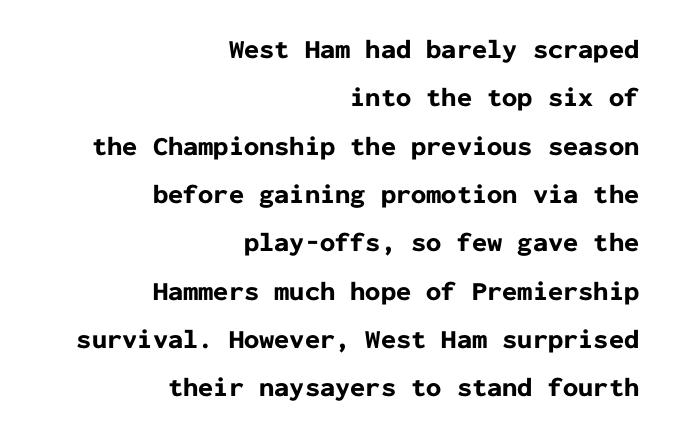
As a designer I'd log this as weight 700, bold. The letters stand straight up with perfectly vertical stems. The string is rendered with underlining switched off. The type is set solid horizontally, with unmodified tracking. The rendering anchors every line to the right-hand side.
